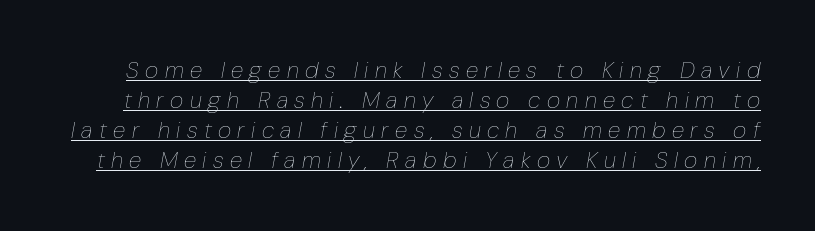
{"italic": "yes", "lean": "right", "slant_degrees": 10, "bold": "no", "underline": "yes", "line_spacing": "normal", "line_spacing_ratio": 1.3, "letter_spacing": "wide", "letter_spacing_em": 0.28, "glyph_px": 23}
